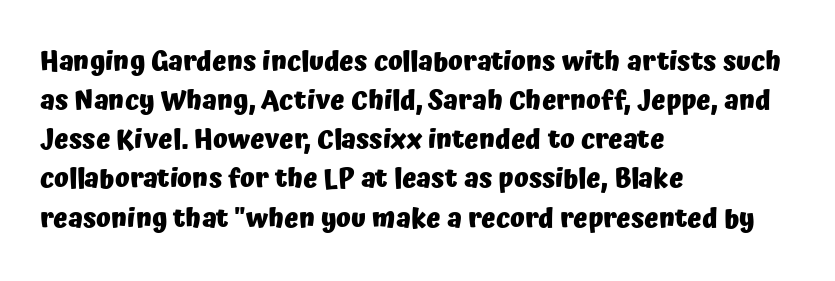
The typography opts for an upright posture over an oblique one. The face used here has the dense, thick strokes of a bold. Words float on clear page, feet unadorned. The typesetter chose a ragged-right arrangement here.
